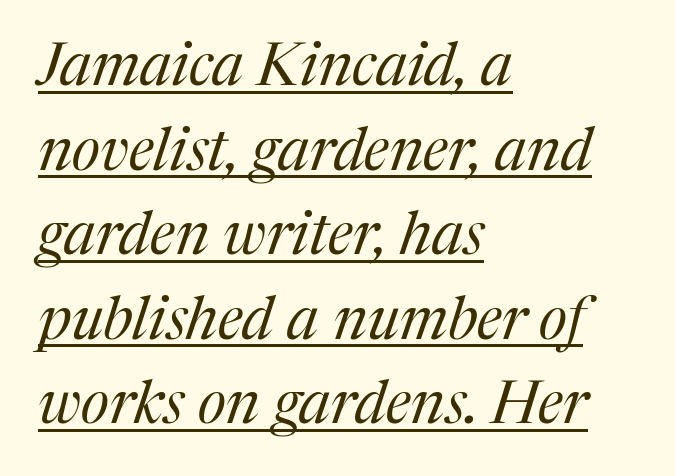
{"serif": "yes", "italic": "yes", "lean": "right", "slant_degrees": 17, "bold": "no", "weight": "regular", "width": "normal", "stroke_contrast": "medium", "x_height": "medium", "monospaced": "no", "underline": "yes", "align": "left", "line_spacing": "normal", "line_spacing_ratio": 1.41, "letter_spacing": "normal", "letter_spacing_em": 0.0, "glyph_px": 60}
